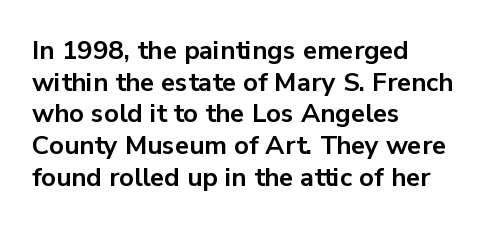
Q: Is the text bold? A: Yes.
Q: Is the text italic (slanted)? A: No, it is upright.
Q: Is the text underlined? A: No.
Q: How is the paragraph aligned? A: Left-aligned.
Q: Is the spacing between letters normal or unusually wide? A: Normal.
